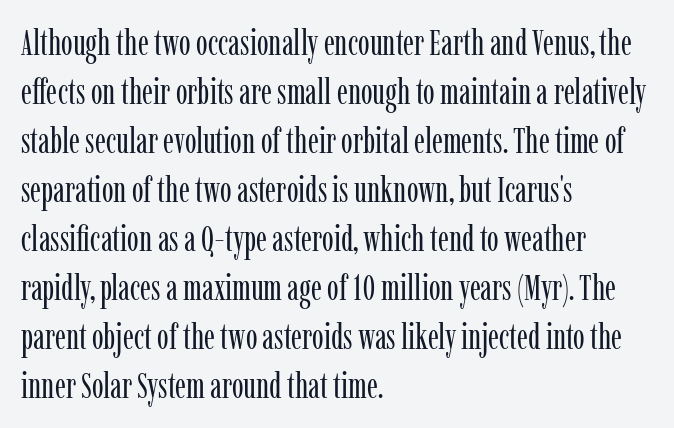
The image shows 35 px regular-weight, condensed serif type, upright; set left-aligned, normal line spacing (1.4x), normal letter spacing, not underlined; low stroke contrast and a medium x-height.
